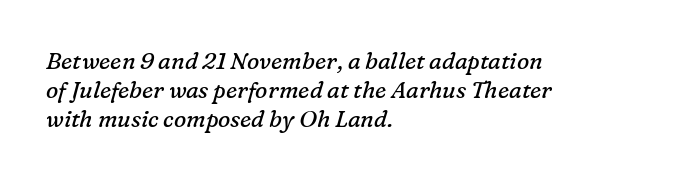
The image shows 23 px text type, italic (leaning right); set left-aligned, normal line spacing (1.27x), normal letter spacing, not underlined.
